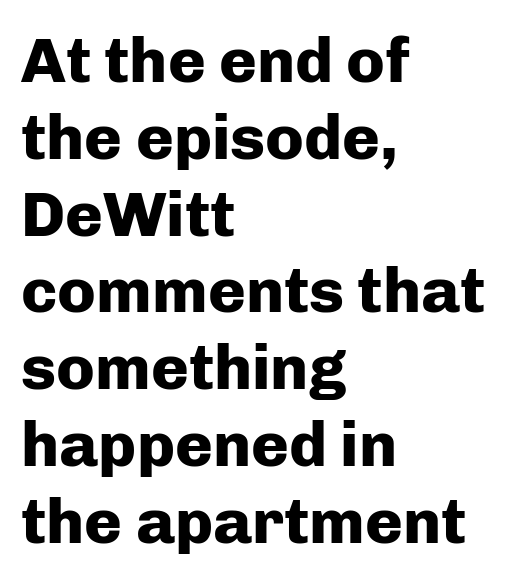
Italic: no, the glyphs are upright roman. Strokes here are thick enough to call this a true bold. Looks like regular typesetting: each glyph gets only the width it needs. Letter spacing: default. This rendering employs a face without finishing strokes, i.e., a sans-serif.
